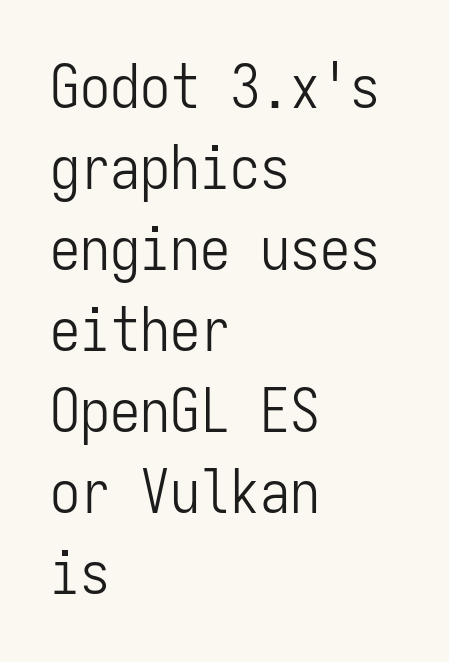
Q: Is the text bold? A: No.
Q: Is the text italic (slanted)? A: No, it is upright.
Q: Is the typeface a serif or a sans-serif typeface? A: Sans-serif.
Q: Is the text underlined? A: No.
Q: How is the paragraph aligned? A: Left-aligned.
Q: Is the spacing between letters normal or unusually wide? A: Normal.
Q: Is the spacing between lines tight, normal or loose? A: Normal.
Q: Width (condensed, normal, or wide)? A: Condensed.
Q: Stroke contrast? A: Low.
Q: x-height? A: Medium.
Q: Monospaced? A: Yes.
